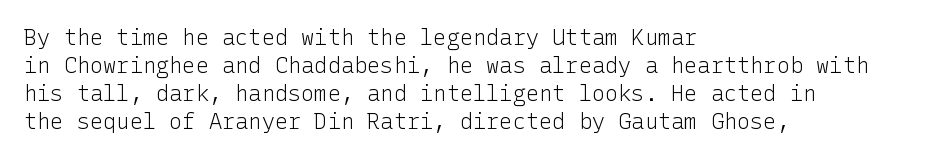
Q: Is the text bold? A: No.
Q: Is the text italic (slanted)? A: No, it is upright.
Q: Is the text underlined? A: No.
Q: How is the paragraph aligned? A: Left-aligned.
Q: Is the spacing between letters normal or unusually wide? A: Normal.
Q: Is the spacing between lines tight, normal or loose? A: Normal.
